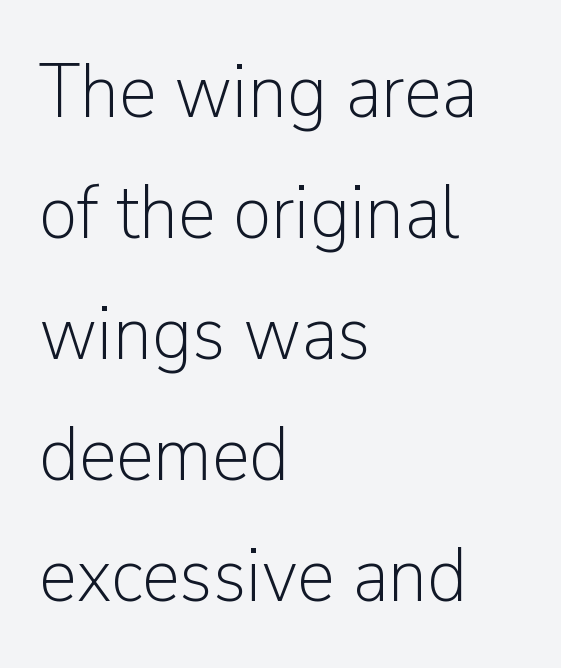
Q: Is the text bold? A: No.
Q: Is the text italic (slanted)? A: No, it is upright.
Q: Is the typeface a serif or a sans-serif typeface? A: Sans-serif.
Q: Is the text underlined? A: No.
Q: How is the paragraph aligned? A: Left-aligned.
Q: Is the spacing between letters normal or unusually wide? A: Normal.
Q: Is the spacing between lines tight, normal or loose? A: Normal.
Q: Width (condensed, normal, or wide)? A: Normal.
Q: Stroke contrast? A: Low.
Q: x-height? A: Medium.
Q: Monospaced? A: No.
